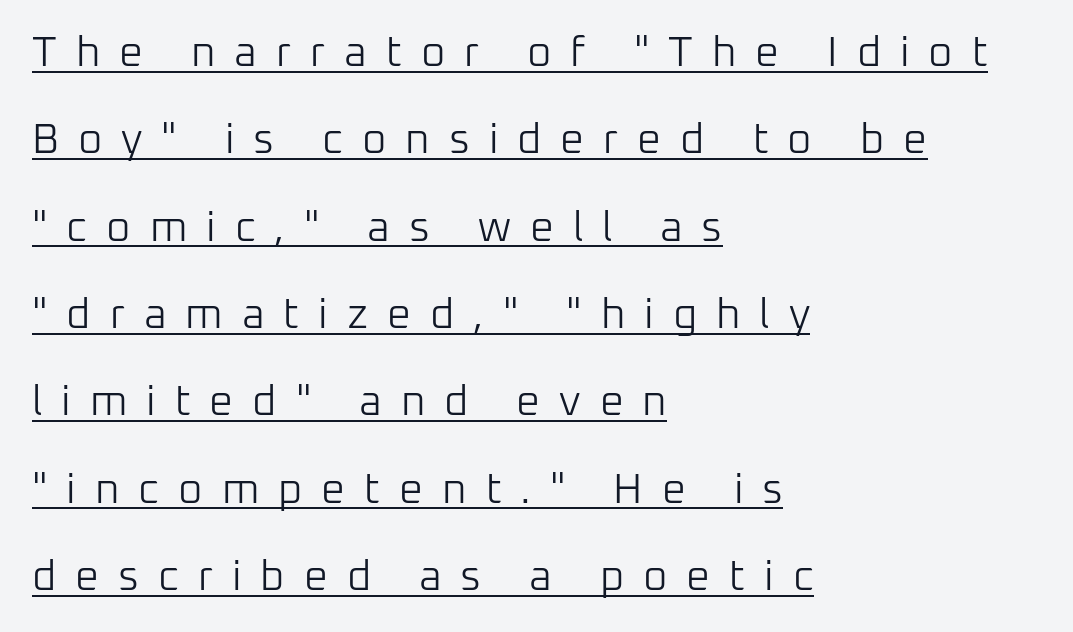
Q: Is the text bold? A: No.
Q: Is the text italic (slanted)? A: No, it is upright.
Q: Is the typeface a serif or a sans-serif typeface? A: Sans-serif.
Q: Is the text underlined? A: Yes.
Q: How is the paragraph aligned? A: Left-aligned.
Q: Is the spacing between letters normal or unusually wide? A: Unusually wide.
Q: Is the spacing between lines tight, normal or loose? A: Loose.
Q: Width (condensed, normal, or wide)? A: Normal.
Q: Stroke contrast? A: Low.
Q: x-height? A: Medium.
Q: Monospaced? A: No.
